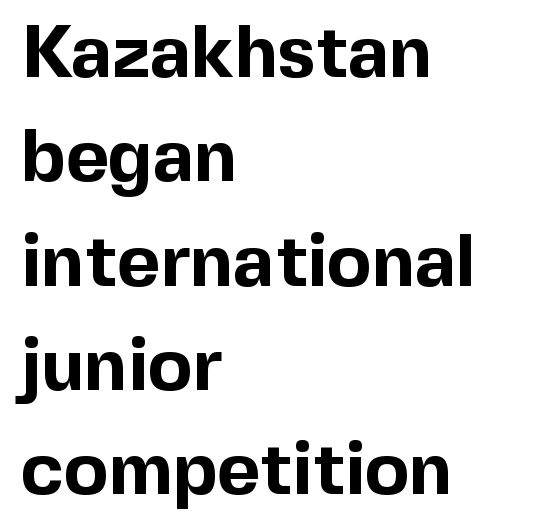
The image shows 74 px bold sans-serif type, upright; set left-aligned, normal line spacing (1.41x), normal letter spacing, not underlined; a medium x-height.
